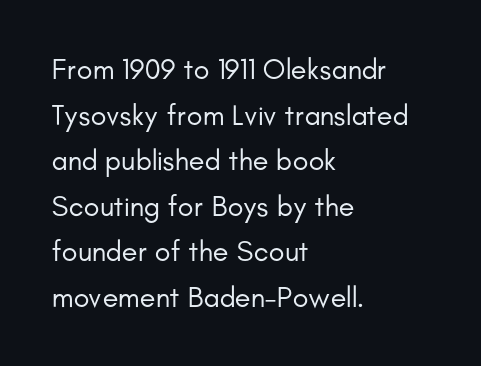
Q: Is the text bold? A: No.
Q: Is the text italic (slanted)? A: No, it is upright.
Q: Is the typeface a serif or a sans-serif typeface? A: Sans-serif.
Q: Is the text underlined? A: No.
Q: How is the paragraph aligned? A: Left-aligned.
Q: Is the spacing between letters normal or unusually wide? A: Normal.
Q: Is the spacing between lines tight, normal or loose? A: Normal.
Q: Width (condensed, normal, or wide)? A: Normal.
Q: Stroke contrast? A: Low.
Q: x-height? A: Small.
Q: Monospaced? A: No.
